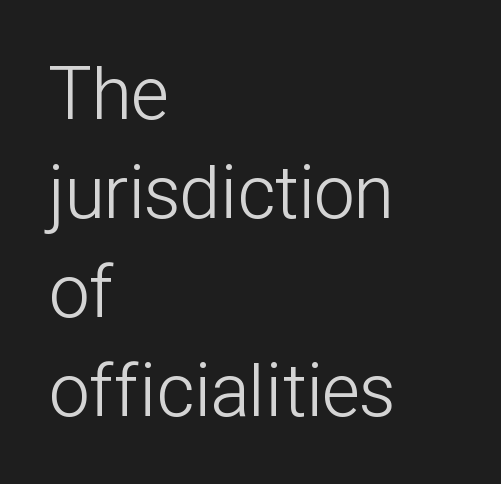
{"serif": "no", "italic": "no", "bold": "no", "weight": "light", "width": "condensed", "stroke_contrast": "low", "x_height": "medium", "monospaced": "no", "underline": "no", "align": "left", "line_spacing": "normal", "line_spacing_ratio": 1.34, "letter_spacing": "normal", "letter_spacing_em": 0.0, "glyph_px": 74}
